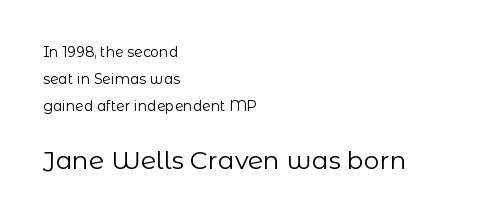
Q: Is the text bold? A: No.
Q: Is the text italic (slanted)? A: No, it is upright.
Q: Is the text underlined? A: No.
Q: How is the paragraph aligned? A: Left-aligned.
Q: Is the spacing between letters normal or unusually wide? A: Normal.
Q: Is the spacing between lines tight, normal or loose? A: Loose.
Q: Which block of text is set in a larger size, the first (top) or the second (bottom)? A: The second (bottom) one.
